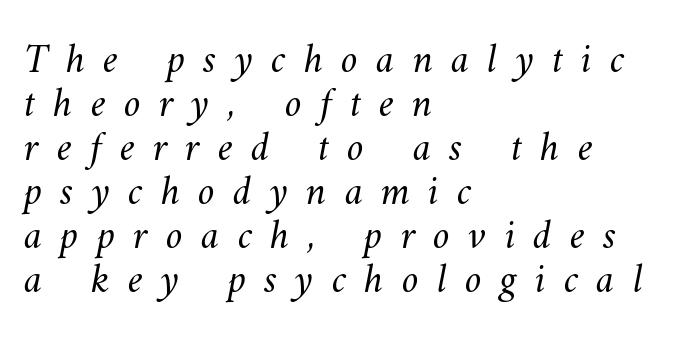
The image shows 42 px light type; set left-aligned, tight line spacing (1.05x), unusually wide letter spacing (+0.43 em), not underlined; medium stroke contrast and a small x-height.
